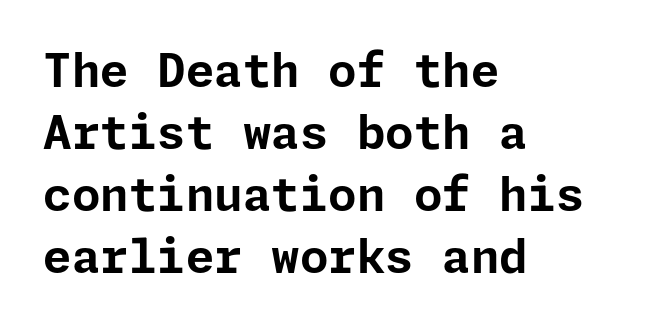
Q: Is the text bold? A: Yes.
Q: Is the text italic (slanted)? A: No, it is upright.
Q: Is the typeface a serif or a sans-serif typeface? A: Sans-serif.
Q: Is the text underlined? A: No.
Q: How is the paragraph aligned? A: Left-aligned.
Q: Is the spacing between letters normal or unusually wide? A: Normal.
Q: Is the spacing between lines tight, normal or loose? A: Normal.
Q: Width (condensed, normal, or wide)? A: Normal.
Q: Stroke contrast? A: Low.
Q: x-height? A: Medium.
